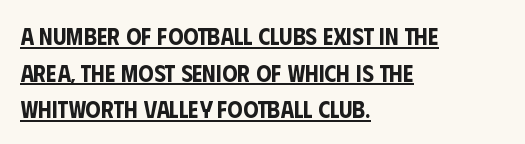
{"italic": "no", "underline": "yes", "align": "left", "line_spacing": "normal", "line_spacing_ratio": 1.53, "letter_spacing": "normal", "letter_spacing_em": 0.0, "glyph_px": 24}
